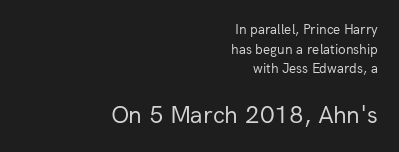
{"italic": "no", "bold": "no", "underline": "no", "align": "right", "line_spacing": "normal", "line_spacing_ratio": 1.4, "letter_spacing": "normal", "letter_spacing_em": 0.0, "larger_block": "second", "size_ratio": 1.79, "glyph_px": 25}
